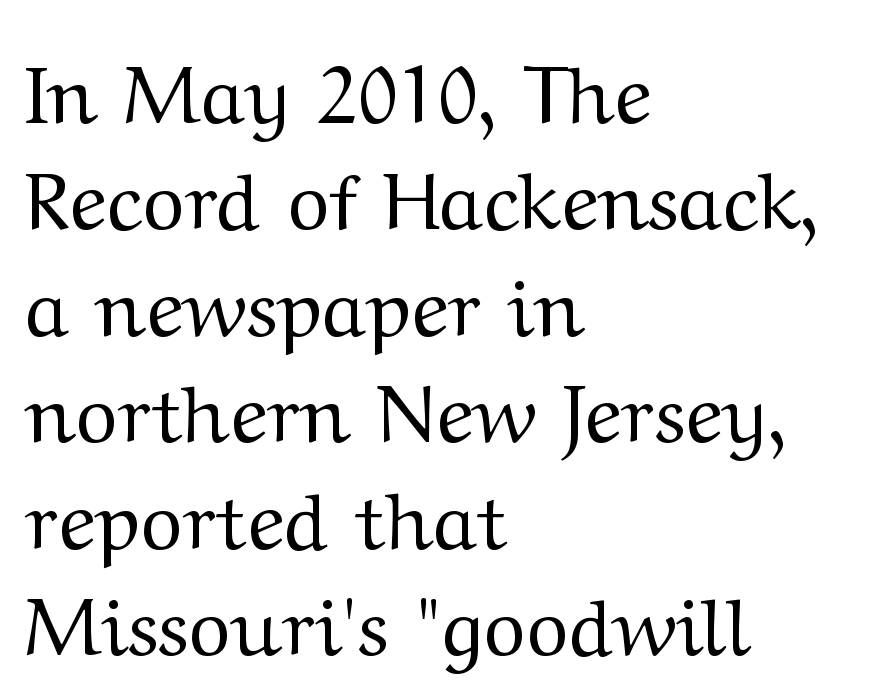
Q: Is the text bold? A: No.
Q: Is the text italic (slanted)? A: No, it is upright.
Q: Is the typeface a serif or a sans-serif typeface? A: Serif.
Q: Is the text underlined? A: No.
Q: How is the paragraph aligned? A: Left-aligned.
Q: Is the spacing between letters normal or unusually wide? A: Normal.
Q: Is the spacing between lines tight, normal or loose? A: Normal.
Q: Width (condensed, normal, or wide)? A: Wide.
Q: Stroke contrast? A: Medium.
Q: x-height? A: Medium.
Q: Monospaced? A: No.
